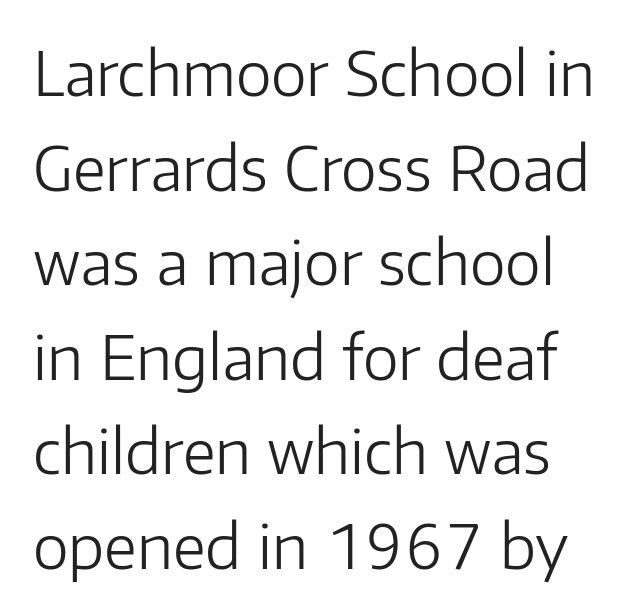
Q: Is the text bold? A: No.
Q: Is the text italic (slanted)? A: No, it is upright.
Q: Is the typeface a serif or a sans-serif typeface? A: Sans-serif.
Q: Is the text underlined? A: No.
Q: How is the paragraph aligned? A: Left-aligned.
Q: Is the spacing between letters normal or unusually wide? A: Normal.
Q: Is the spacing between lines tight, normal or loose? A: Normal.
Q: Width (condensed, normal, or wide)? A: Normal.
Q: Stroke contrast? A: Low.
Q: x-height? A: Medium.
Q: Monospaced? A: No.
